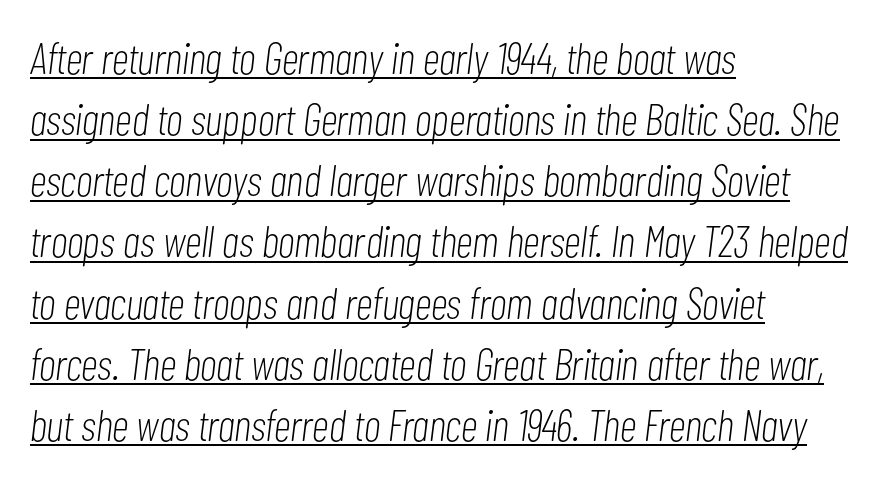
The image shows 44 px light, condensed type, italic (leaning right); set left-aligned, normal line spacing (1.39x), normal letter spacing, underlined; low stroke contrast and a medium x-height.
